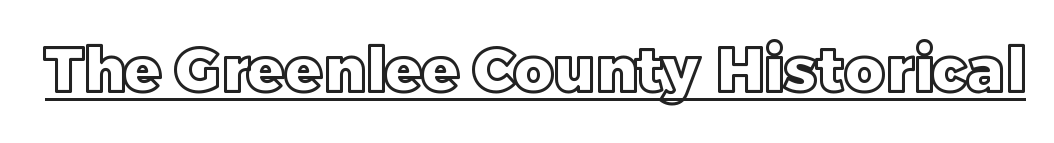
These characters rest on top of a visible drawn line. Nothing unusual about the tracking: characters are spaced as the font intends. Characters remain perfectly vertical along every line. Do the characters align in a grid? No, the font is proportional.
